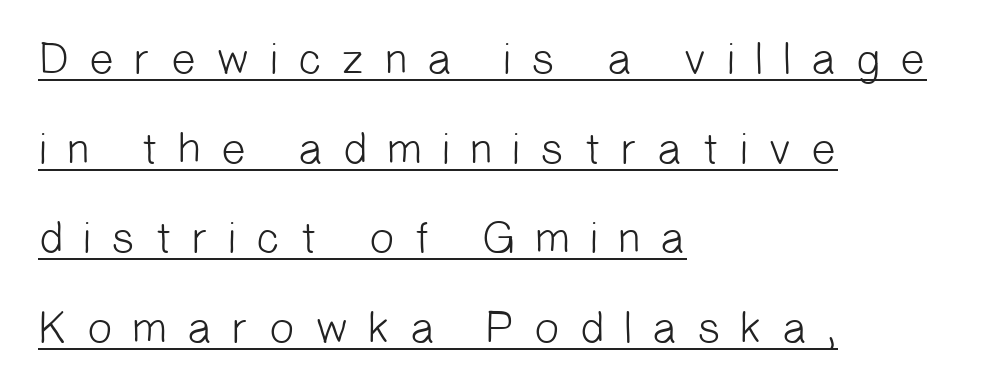
Q: Is the text bold? A: No.
Q: Is the typeface a serif or a sans-serif typeface? A: Sans-serif.
Q: Is the text underlined? A: Yes.
Q: How is the paragraph aligned? A: Left-aligned.
Q: Is the spacing between letters normal or unusually wide? A: Unusually wide.
Q: Is the spacing between lines tight, normal or loose? A: Loose.
Q: Width (condensed, normal, or wide)? A: Normal.
Q: Stroke contrast? A: Low.
Q: x-height? A: Medium.
Q: Monospaced? A: No.
